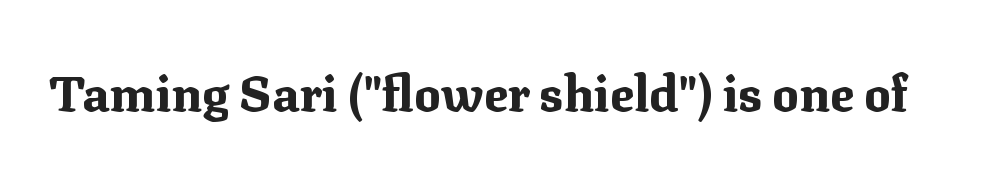
{"serif": "yes", "italic": "no", "bold": "yes", "weight": "bold", "width": "normal", "stroke_contrast": "medium", "x_height": "medium", "monospaced": "no", "underline": "no", "letter_spacing": "normal", "letter_spacing_em": 0.0, "glyph_px": 50}
